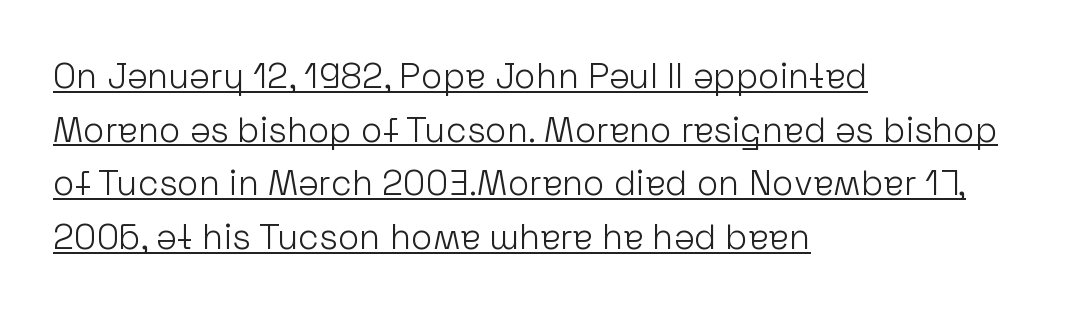
The image shows 35 px light sans-serif type, upright; set left-aligned, normal line spacing (1.53x), normal letter spacing, underlined; low stroke contrast and a medium x-height.
